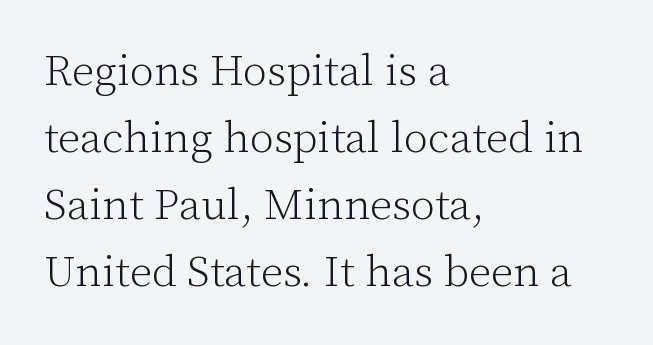
Q: Is the text bold? A: No.
Q: Is the text italic (slanted)? A: No, it is upright.
Q: Is the typeface a serif or a sans-serif typeface? A: Serif.
Q: Is the text underlined? A: No.
Q: How is the paragraph aligned? A: Left-aligned.
Q: Is the spacing between letters normal or unusually wide? A: Normal.
Q: Is the spacing between lines tight, normal or loose? A: Normal.
Q: Width (condensed, normal, or wide)? A: Normal.
Q: Stroke contrast? A: Low.
Q: x-height? A: Medium.
Q: Monospaced? A: No.
